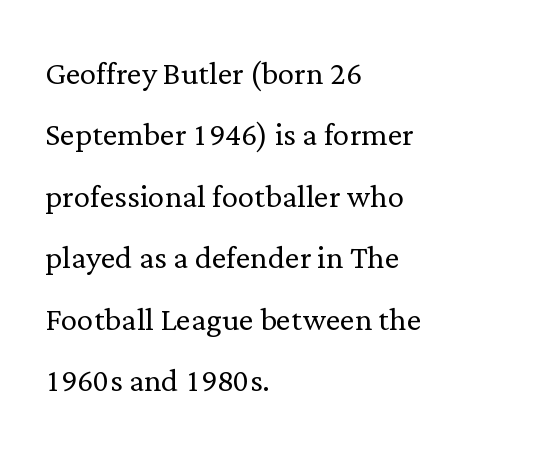
The image shows 41 px light serif type, upright; set left-aligned, normal line spacing (1.5x), normal letter spacing, not underlined; low stroke contrast and a medium x-height.
